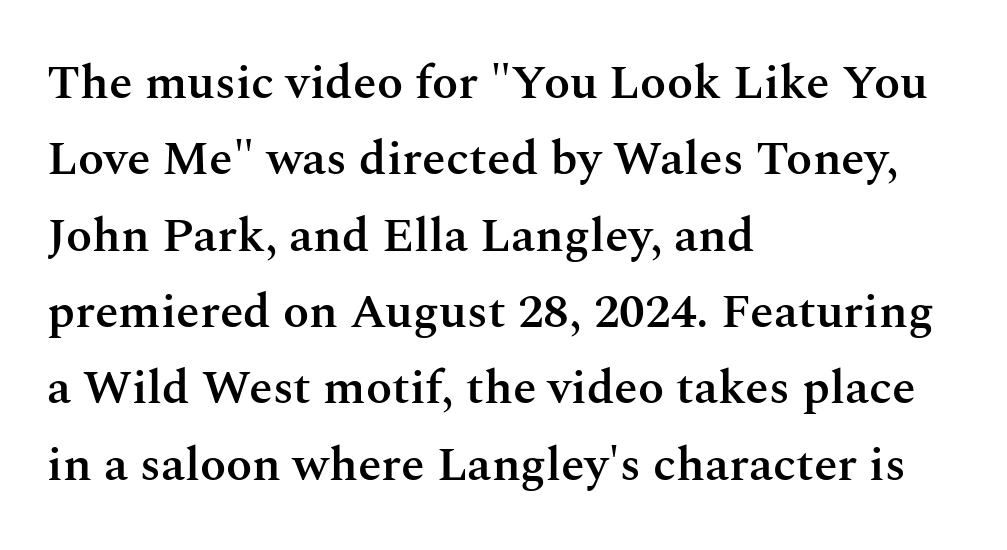
Posture: vertical. This is serif lettering, the kind often seen in printed books. All the whitespace from short lines collects on the right. The zone under the glyphs is completely vacant. Tracking here is standard; glyphs follow each other at the usual distance.
